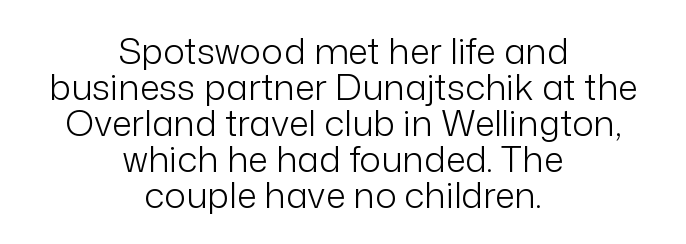
This sample has the flowing, uneven cadence of proportional lettering. A sans-serif font was chosen for this passage. One glance says dense: line gaps are narrower than usual. The lines in this sample share a center point and differ in where they start and stop.
